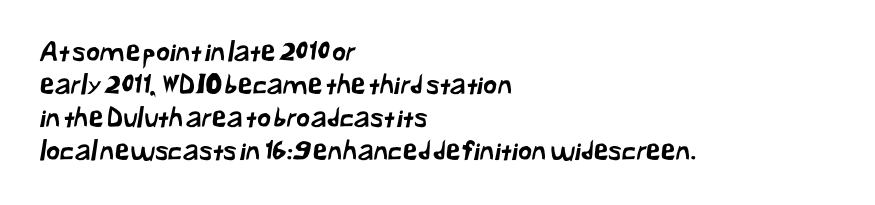
Q: Is the text underlined? A: No.
Q: How is the paragraph aligned? A: Left-aligned.
Q: Is the spacing between letters normal or unusually wide? A: Normal.
